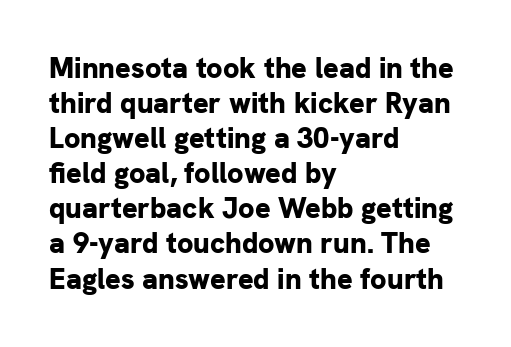
{"serif": "no", "italic": "no", "bold": "yes", "weight": "bold", "width": "normal", "stroke_contrast": "low", "x_height": "medium", "monospaced": "no", "underline": "no", "align": "left", "line_spacing_ratio": 1.21, "letter_spacing": "normal", "letter_spacing_em": 0.0, "glyph_px": 29}
